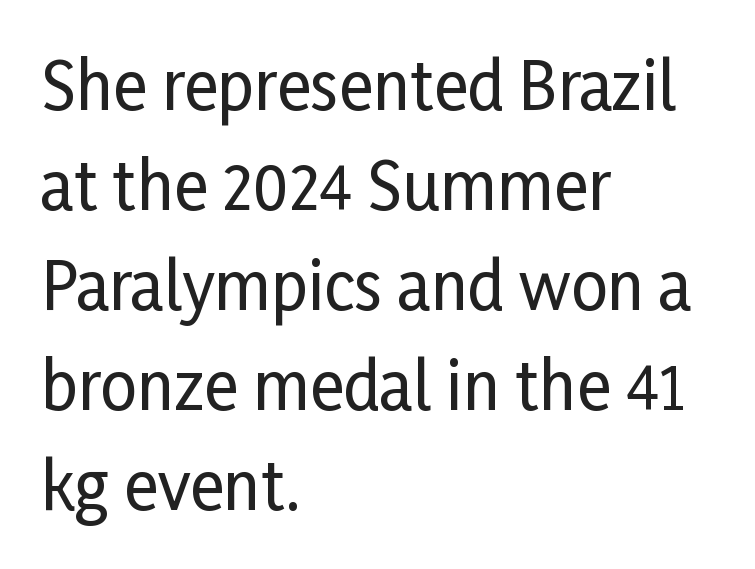
The type family on display is of the sans-serif kind. Typeset ragged right — the left edge is the straight one. It's the straight-up-and-down kind of type. The string is rendered with underlining switched off. Is the letter spacing exaggerated? No — it looks like the ordinary default.
